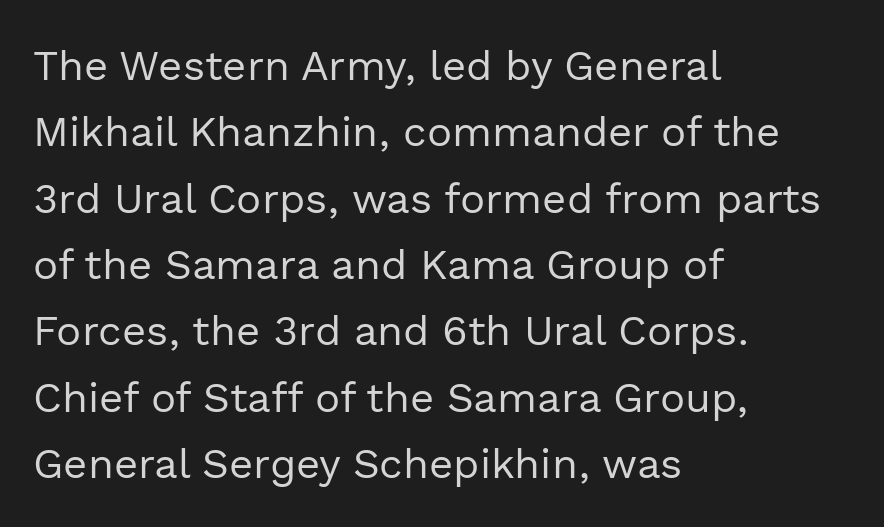
Quick note: not italic, upright. Look at the tracking — it's just the regular setting, nothing added. Notice how the passage keeps a crisp vertical edge on the left only. The rendering uses natural spacing where letterforms have individual widths.
